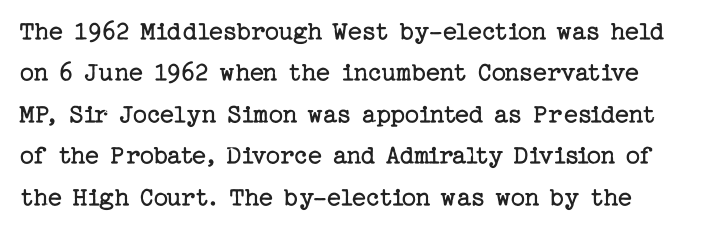
{"serif": "yes", "italic": "no", "bold": "no", "weight": "regular", "width": "normal", "stroke_contrast": "low", "x_height": "medium", "underline": "no", "line_spacing": "normal", "line_spacing_ratio": 1.48, "letter_spacing": "normal", "letter_spacing_em": 0.0, "glyph_px": 28}
